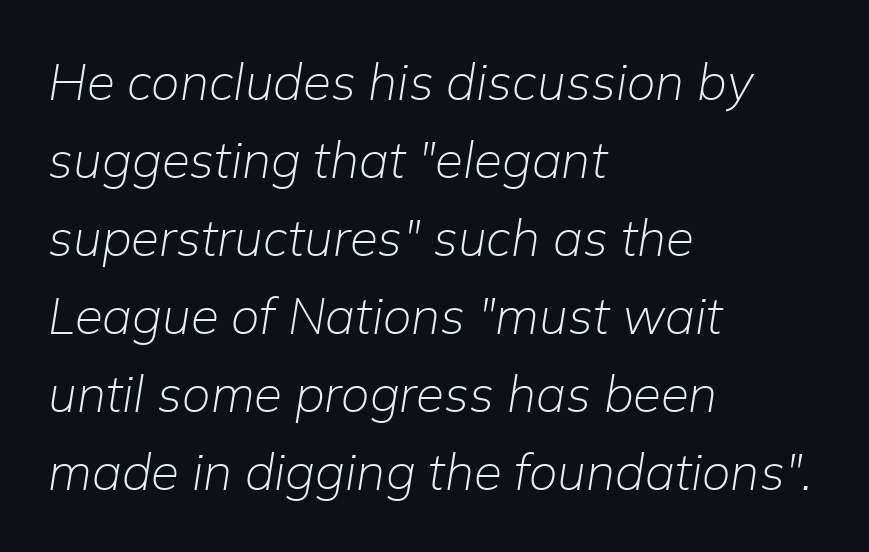
The image shows 51 px light type, italic (leaning right); set left-aligned, normal line spacing (1.53x), normal letter spacing, not underlined; low stroke contrast and a medium x-height.
